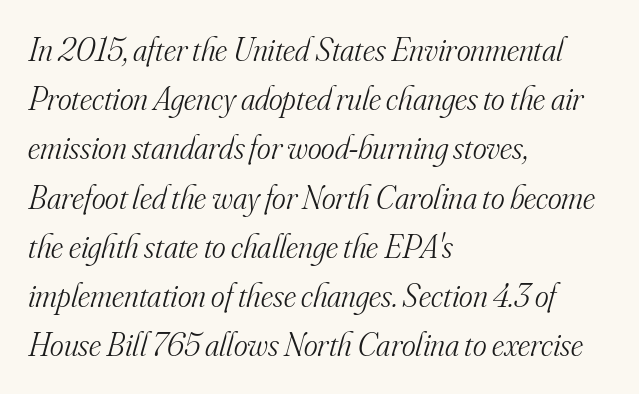
Q: Is the text bold? A: No.
Q: Is the text italic (slanted)? A: Yes, it leans right by about 16 degrees.
Q: Is the typeface a serif or a sans-serif typeface? A: Serif.
Q: Is the text underlined? A: No.
Q: How is the paragraph aligned? A: Left-aligned.
Q: Is the spacing between letters normal or unusually wide? A: Normal.
Q: Is the spacing between lines tight, normal or loose? A: Normal.
Q: Width (condensed, normal, or wide)? A: Normal.
Q: Stroke contrast? A: Medium.
Q: x-height? A: Small.
Q: Monospaced? A: No.
